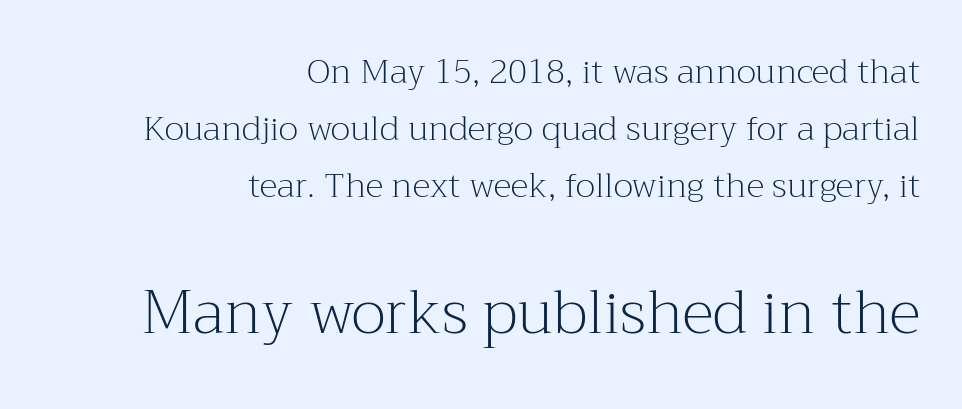
Typographically, this falls in the serif category. Any mark beneath the type? The region is blank. The cut favours lightness, reaching ordinary text weight at its darkest. The axis of the letterforms is exactly vertical. Every row of glyphs terminates at an identical x-position on the right. Bigger letters appear in the bottom chunk; the top chunk is reduced.
